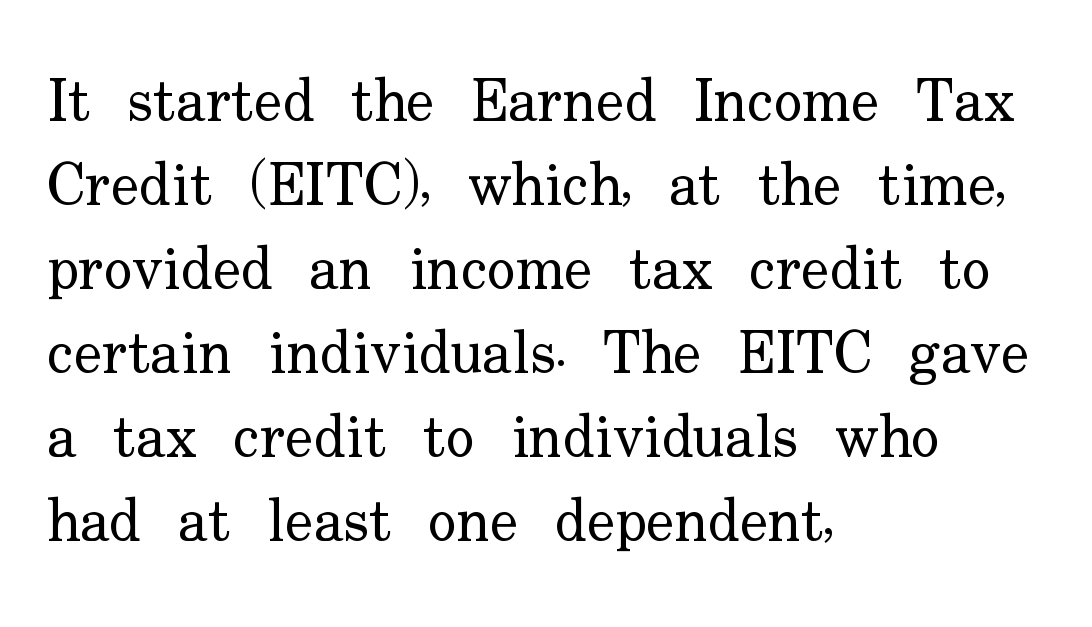
Q: Is the text bold? A: No.
Q: Is the text italic (slanted)? A: No, it is upright.
Q: Is the typeface a serif or a sans-serif typeface? A: Serif.
Q: Is the text underlined? A: No.
Q: How is the paragraph aligned? A: Left-aligned.
Q: Is the spacing between letters normal or unusually wide? A: Normal.
Q: Is the spacing between lines tight, normal or loose? A: Normal.
Q: Width (condensed, normal, or wide)? A: Normal.
Q: Stroke contrast? A: Low.
Q: x-height? A: Small.
Q: Monospaced? A: No.
